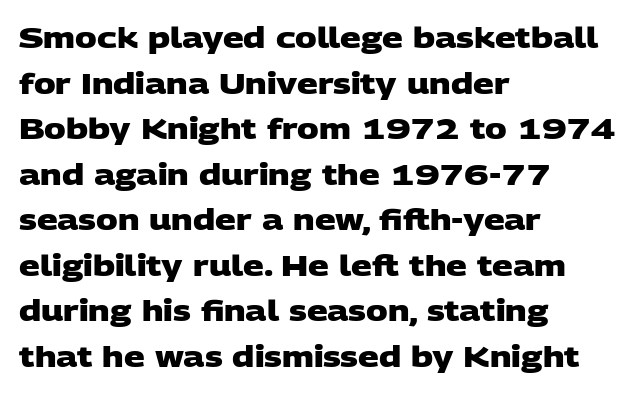
{"serif": "no", "bold": "yes", "weight": "heavy", "width": "wide", "stroke_contrast": "low", "x_height": "large", "monospaced": "no", "underline": "no", "align": "left", "line_spacing": "normal", "line_spacing_ratio": 1.57, "letter_spacing": "normal", "letter_spacing_em": 0.0, "glyph_px": 29}
